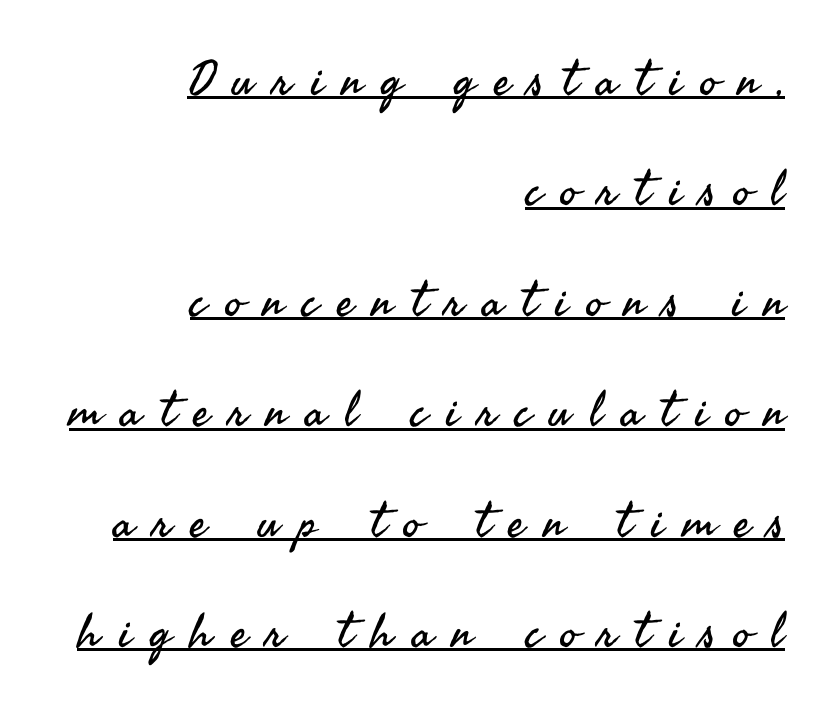
The image shows 48 px regular-weight sans-serif type; set right-aligned, loose line spacing (2.3x), unusually wide letter spacing (+0.4 em), underlined; medium stroke contrast and a small x-height.
